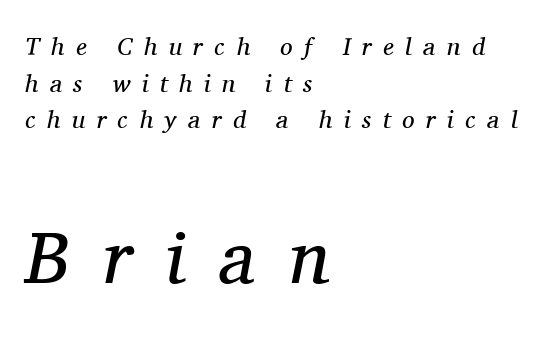
A typesetter would call this proportional, since set widths differ per character. The rendering anchors every line to the left-hand side. Each letter's strokes conclude with small projecting serifs. Between one letter and the next there's a generous, obvious gap. Baseline-to-baseline distance is the conventional proportion of letter height. Check under the words: just untouched page.
